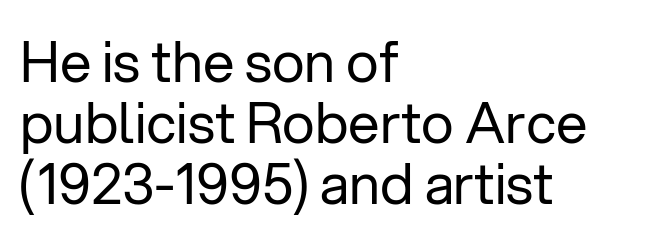
{"serif": "no", "italic": "no", "bold": "no", "weight": "regular", "width": "normal", "stroke_contrast": "low", "x_height": "medium", "monospaced": "no", "underline": "no", "align": "left", "line_spacing": "tight", "line_spacing_ratio": 1.09, "letter_spacing": "normal", "letter_spacing_em": 0.0, "glyph_px": 56}
